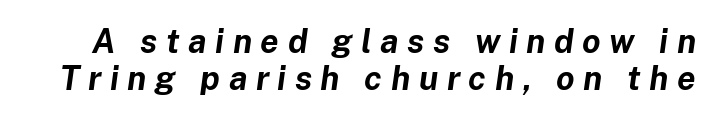
The image shows 33 px bold type, italic (leaning right); set tight line spacing (1.13x), unusually wide letter spacing (+0.26 em), not underlined; low stroke contrast and a medium x-height.
